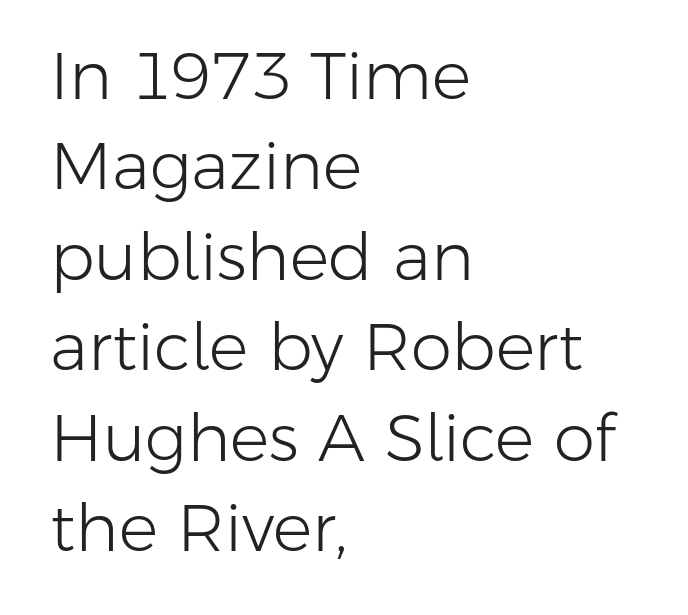
Q: Is the text bold? A: No.
Q: Is the text italic (slanted)? A: No, it is upright.
Q: Is the typeface a serif or a sans-serif typeface? A: Sans-serif.
Q: Is the text underlined? A: No.
Q: How is the paragraph aligned? A: Left-aligned.
Q: Is the spacing between letters normal or unusually wide? A: Normal.
Q: Is the spacing between lines tight, normal or loose? A: Normal.
Q: Width (condensed, normal, or wide)? A: Normal.
Q: Stroke contrast? A: Low.
Q: x-height? A: Medium.
Q: Monospaced? A: No.
